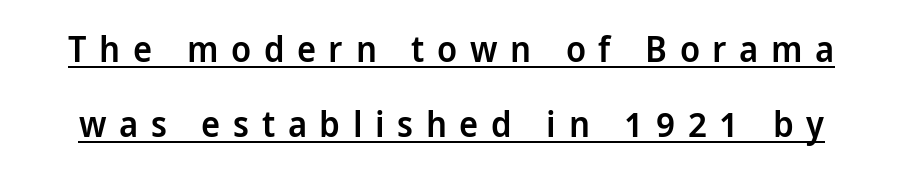
The image shows 36 px semibold sans-serif type, upright; set loose line spacing (2.08x), unusually wide letter spacing (+0.35 em), underlined; low stroke contrast and a medium x-height.
